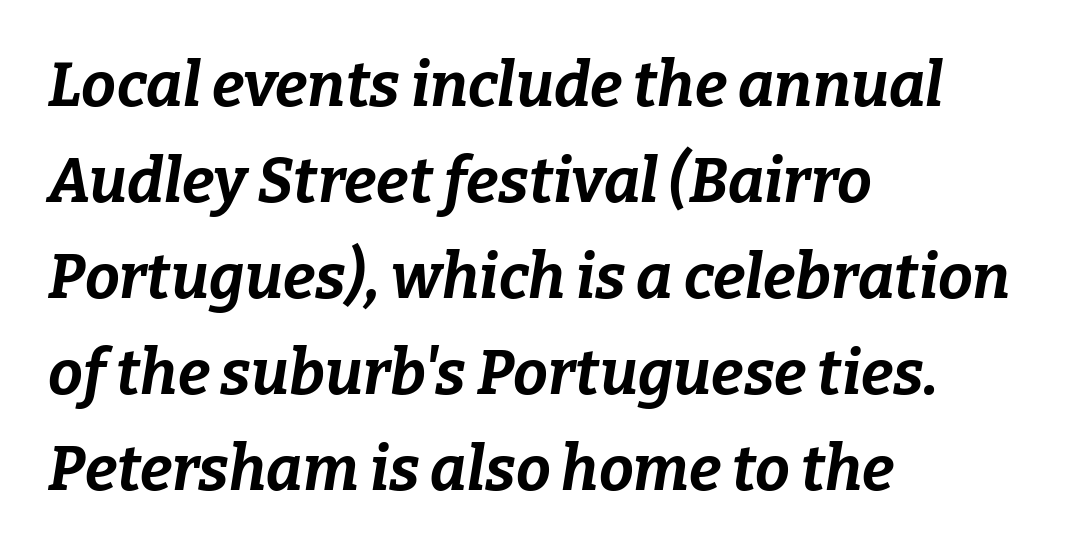
{"italic": "yes", "lean": "right", "slant_degrees": 9, "bold": "yes", "weight": "bold", "width": "normal", "stroke_contrast": "low", "x_height": "medium", "monospaced": "no", "underline": "no", "align": "left", "line_spacing": "normal", "line_spacing_ratio": 1.55, "letter_spacing": "normal", "letter_spacing_em": 0.0, "glyph_px": 62}
